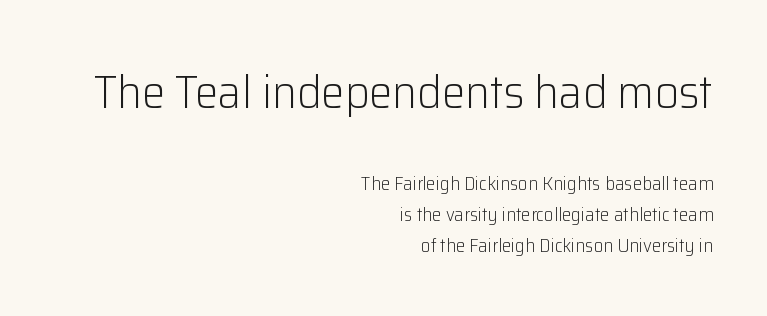
The image shows 47 px light sans-serif type, upright; set right-aligned, normal line spacing (1.63x), normal letter spacing, not underlined; the first (top) block is 2.47x larger; low stroke contrast and a medium x-height.
